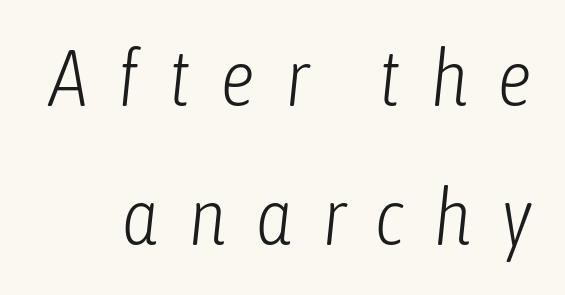
Q: Is the text bold? A: No.
Q: Is the text italic (slanted)? A: Yes, it leans right by about 6 degrees.
Q: Is the text underlined? A: No.
Q: Is the spacing between letters normal or unusually wide? A: Unusually wide.
Q: Width (condensed, normal, or wide)? A: Condensed.
Q: Stroke contrast? A: Low.
Q: x-height? A: Medium.
Q: Monospaced? A: No.
